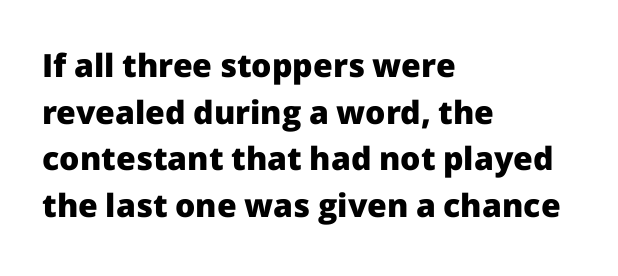
The image shows 32 px heavy sans-serif type, upright; set left-aligned, normal line spacing (1.46x), normal letter spacing, not underlined; low stroke contrast and a medium x-height.
